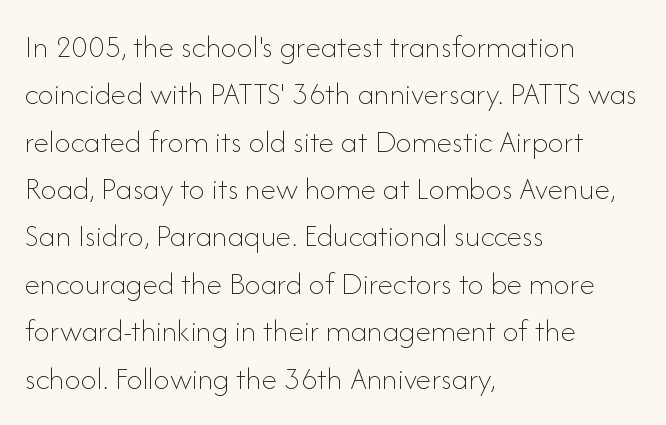
Q: Is the text bold? A: No.
Q: Is the text italic (slanted)? A: No, it is upright.
Q: Is the text underlined? A: No.
Q: How is the paragraph aligned? A: Left-aligned.
Q: Is the spacing between letters normal or unusually wide? A: Normal.
Q: Is the spacing between lines tight, normal or loose? A: Normal.
Q: Width (condensed, normal, or wide)? A: Normal.
Q: Stroke contrast? A: Low.
Q: x-height? A: Small.
Q: Monospaced? A: No.
